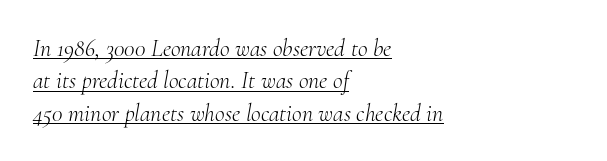
{"italic": "yes", "lean": "right", "slant_degrees": 10, "bold": "no", "underline": "yes", "align": "left", "line_spacing": "normal", "line_spacing_ratio": 1.35, "letter_spacing": "normal", "letter_spacing_em": 0.0, "glyph_px": 24}
